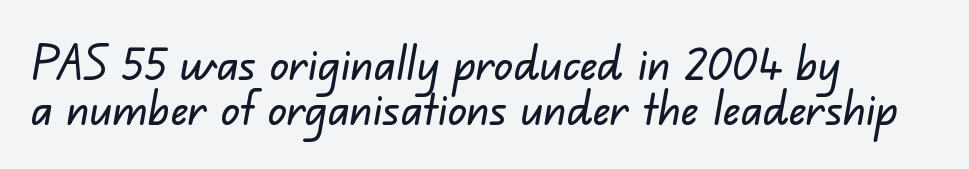
Very little white space separates one row of letters from the next. Each row of text sits above clean, open space. Proportional: the letters do not fall into vertical columns. This is sans-serif lettering, the kind often seen on screens and signage. Does the copy run flush right? No — it runs flush left. Tracking value appears to be zero — textbook default spacing.
